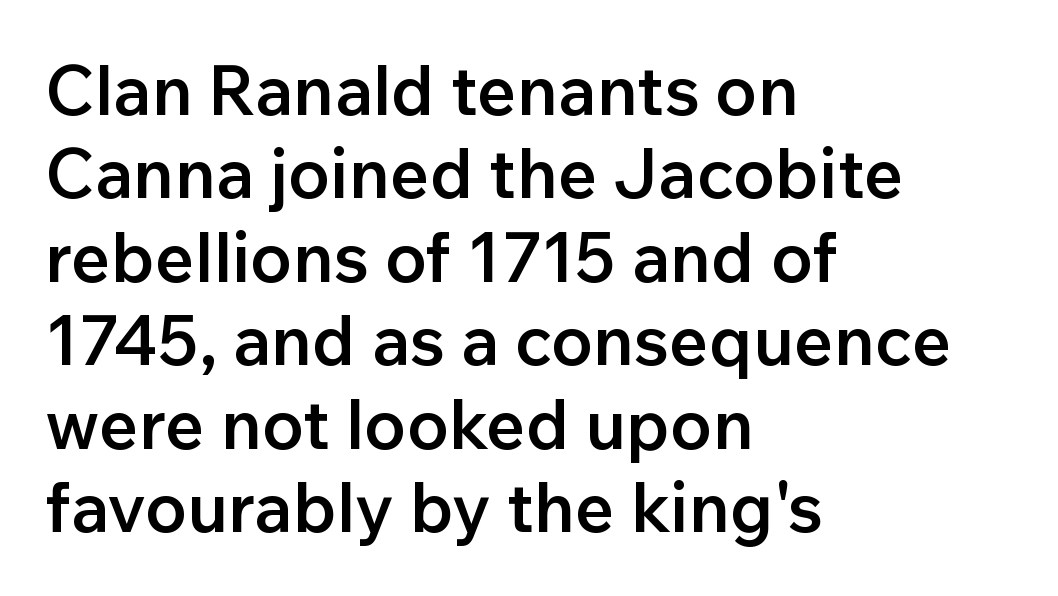
Note the varied advance widths — an 'i' is clearly narrower than an 'm'. Observe the absence of serifs on each vertical stroke in this sample. A typesetter would mark this as roman, not italic. Each line starts at the same left margin while the right side varies. The passage shown is not underscored anywhere.
